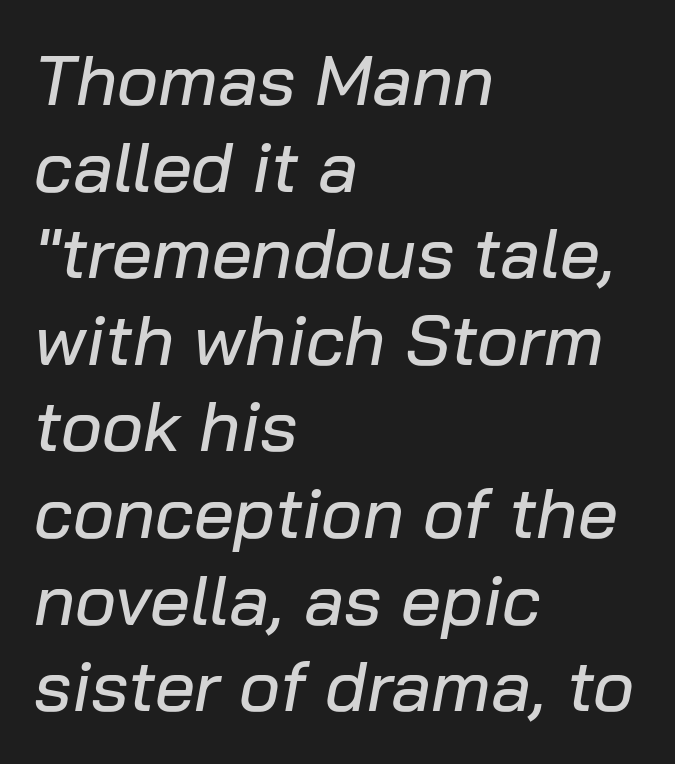
The image shows 71 px text type, italic (leaning right); set left-aligned, line spacing 1.22x, normal letter spacing, not underlined; low stroke contrast and a medium x-height.
